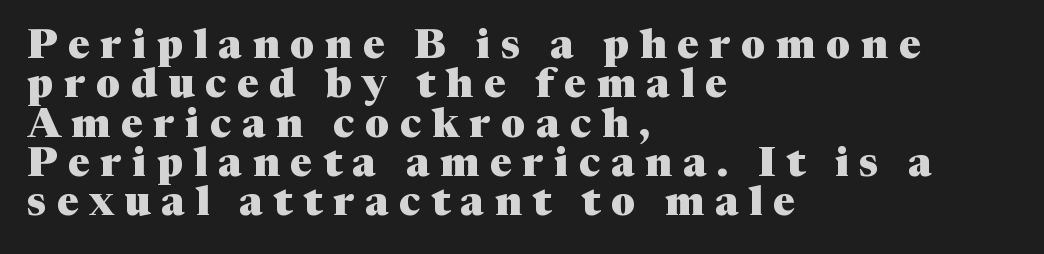
The image shows 41 px heavy serif type, upright; set left-aligned, tight line spacing (0.96x), unusually wide letter spacing (+0.26 em), not underlined; medium stroke contrast and a medium x-height.
